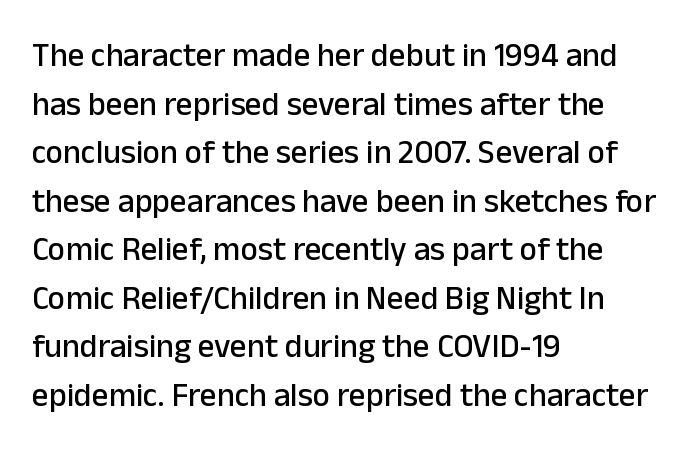
Check the space under the baseline: it is left empty. Is the block centered? No — it sits flush against the left margin. The letters carry no serifs — their stems end cleanly without finishing strokes. Looks like regular typesetting: each glyph gets only the width it needs. Leading: standard. Nope, not italic — everything's standing straight.
